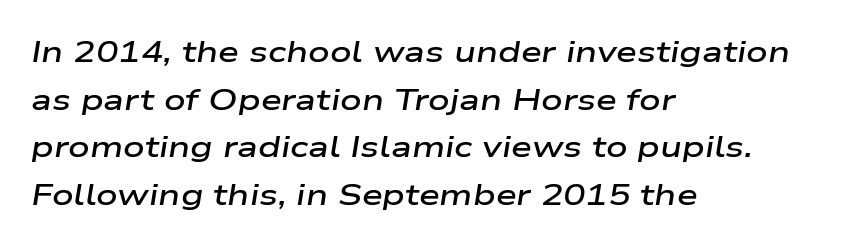
{"italic": "yes", "lean": "right", "slant_degrees": 9, "bold": "semi", "weight": "semibold", "width": "wide", "stroke_contrast": "low", "x_height": "medium", "monospaced": "no", "underline": "no", "align": "left", "line_spacing": "normal", "line_spacing_ratio": 1.59, "letter_spacing": "normal", "letter_spacing_em": 0.0, "glyph_px": 30}
